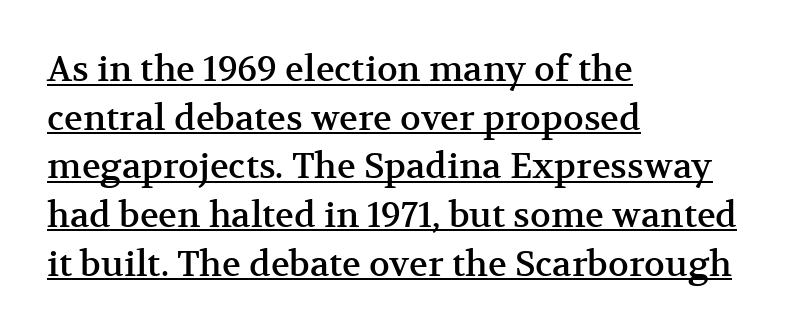
The image shows 35 px serif type, upright; set left-aligned, normal line spacing (1.39x), normal letter spacing, underlined; medium stroke contrast and a medium x-height.
